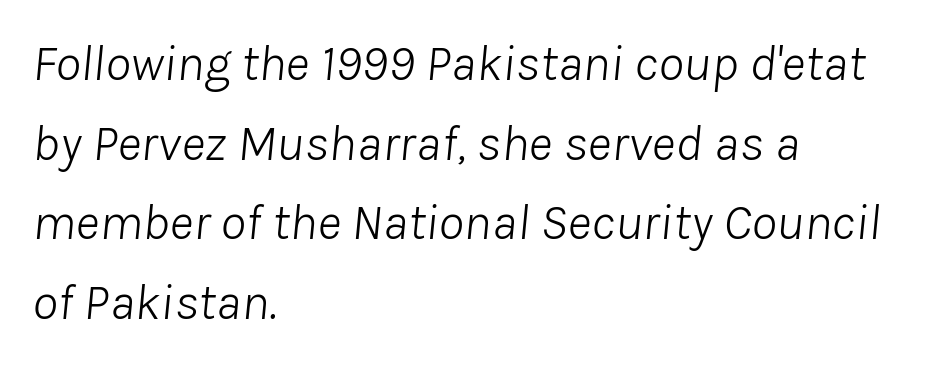
The image shows 52 px light type, italic (leaning right); set left-aligned, normal line spacing (1.53x), normal letter spacing, not underlined; low stroke contrast and a medium x-height.
